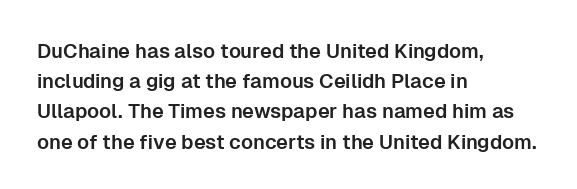
The image shows 20 px text type, upright; set left-aligned, normal line spacing (1.51x), normal letter spacing, not underlined.
